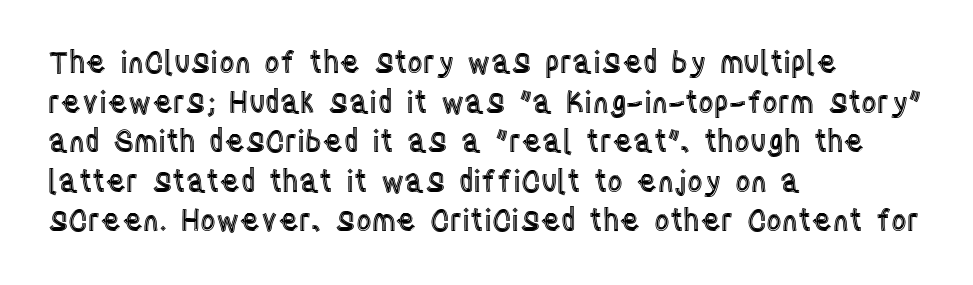
{"italic": "no", "width": "condensed", "x_height": "large", "monospaced": "no", "underline": "no", "align": "left", "line_spacing": "normal", "line_spacing_ratio": 1.32, "letter_spacing": "normal", "letter_spacing_em": 0.0, "glyph_px": 30}
